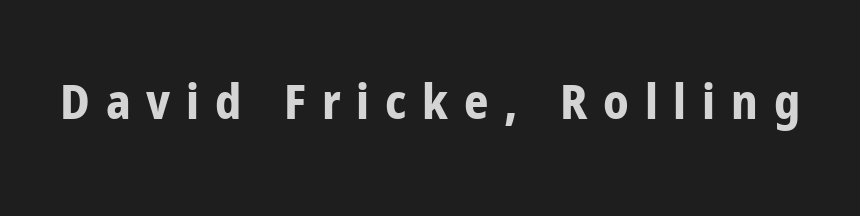
Q: Is the text bold? A: Yes.
Q: Is the text italic (slanted)? A: No, it is upright.
Q: Is the typeface a serif or a sans-serif typeface? A: Sans-serif.
Q: Is the text underlined? A: No.
Q: Is the spacing between letters normal or unusually wide? A: Unusually wide.
Q: Width (condensed, normal, or wide)? A: Condensed.
Q: Stroke contrast? A: Low.
Q: x-height? A: Medium.
Q: Monospaced? A: No.
